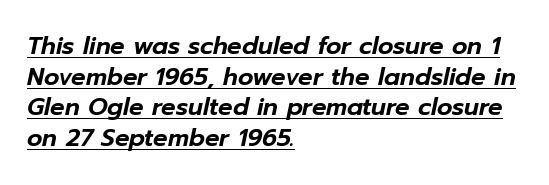
Q: Is the text italic (slanted)? A: Yes, it leans right by about 12 degrees.
Q: Is the text underlined? A: Yes.
Q: How is the paragraph aligned? A: Left-aligned.
Q: Is the spacing between letters normal or unusually wide? A: Normal.
Q: Is the spacing between lines tight, normal or loose? A: Normal.
